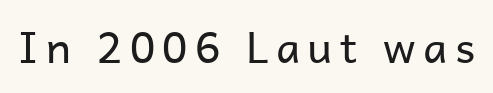
The image shows 43 px regular-weight sans-serif type, upright; set not underlined; low stroke contrast and a medium x-height.
